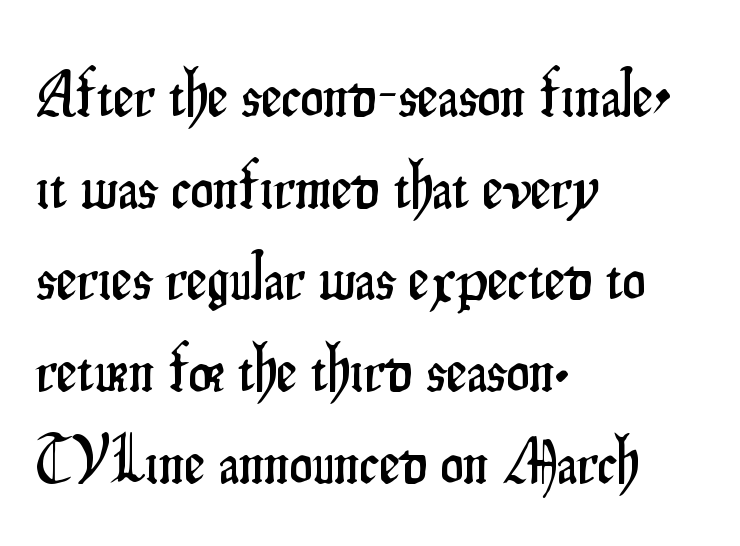
The letterforms sit shoulder to shoulder at normal distance. I'd call this a sans setting — the letters go barefoot. Compared with typical paragraphs, the rows here are spaced about the same. Does the lettering tilt? It doesn't — this is upright.
